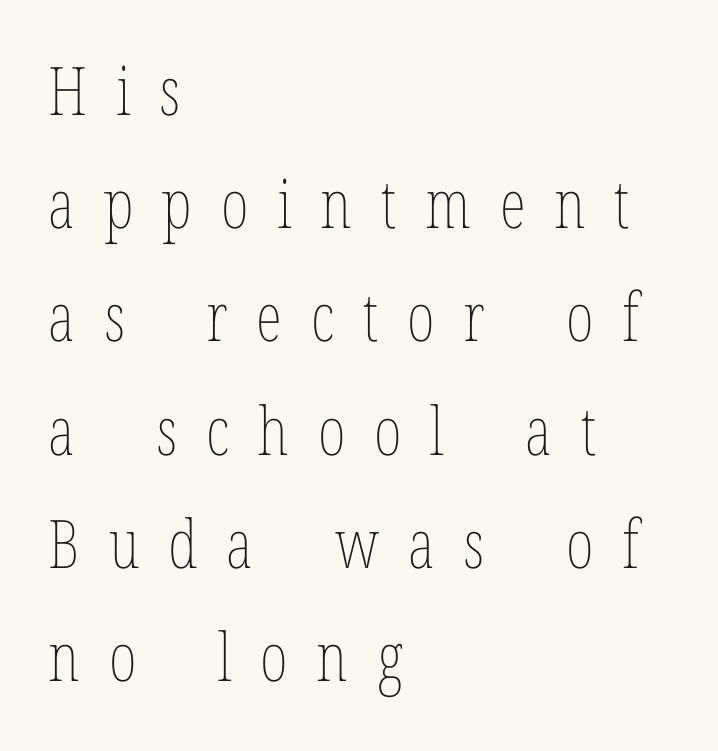
Q: Is the text bold? A: No.
Q: Is the text italic (slanted)? A: No, it is upright.
Q: Is the text underlined? A: No.
Q: How is the paragraph aligned? A: Left-aligned.
Q: Is the spacing between letters normal or unusually wide? A: Unusually wide.
Q: Is the spacing between lines tight, normal or loose? A: Normal.
Q: Width (condensed, normal, or wide)? A: Condensed.
Q: Stroke contrast? A: Low.
Q: x-height? A: Medium.
Q: Monospaced? A: No.
